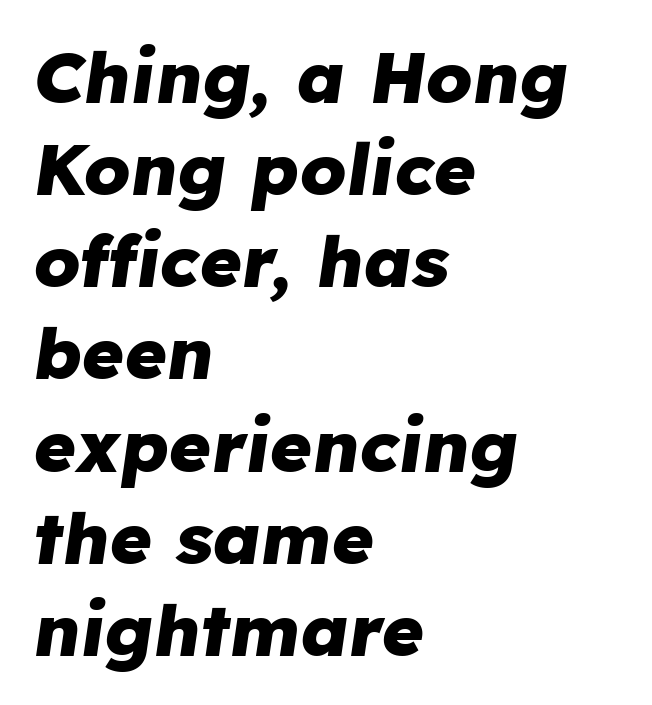
{"italic": "yes", "lean": "right", "slant_degrees": 8, "bold": "yes", "weight": "heavy", "width": "normal", "stroke_contrast": "low", "x_height": "medium", "monospaced": "no", "underline": "no", "align": "left", "line_spacing": "normal", "line_spacing_ratio": 1.28, "letter_spacing": "normal", "letter_spacing_em": 0.0, "glyph_px": 72}
